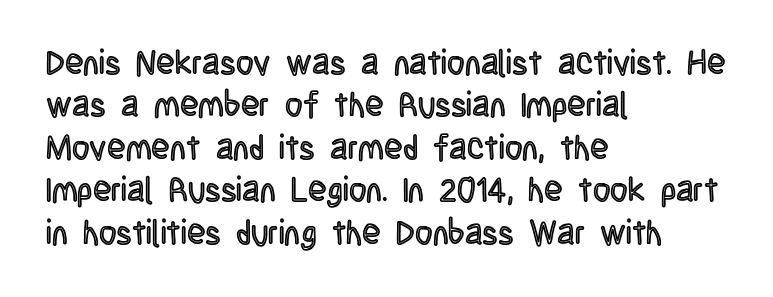
Underlining? Definitely not there. This is the regular roman posture of the typeface. These lines are set flush left with a ragged right edge. How are the letters spaced? Ordinarily, with no added tracking. The letters advance in unequal steps, a hallmark of proportional type. These lines sit exactly where default settings would place them.
